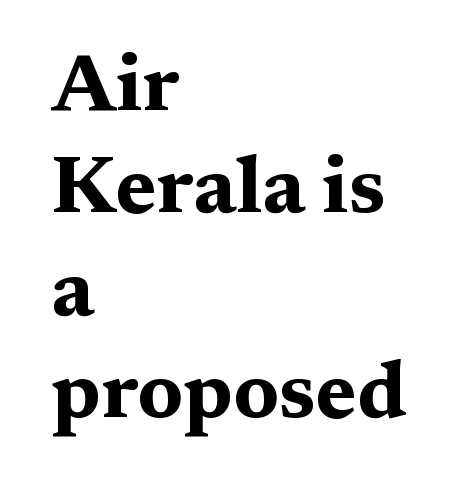
Q: Is the text bold? A: Yes.
Q: Is the text italic (slanted)? A: No, it is upright.
Q: Is the typeface a serif or a sans-serif typeface? A: Serif.
Q: Is the text underlined? A: No.
Q: How is the paragraph aligned? A: Left-aligned.
Q: Is the spacing between letters normal or unusually wide? A: Normal.
Q: Is the spacing between lines tight, normal or loose? A: Normal.
Q: Width (condensed, normal, or wide)? A: Wide.
Q: Stroke contrast? A: Medium.
Q: x-height? A: Medium.
Q: Monospaced? A: No.
